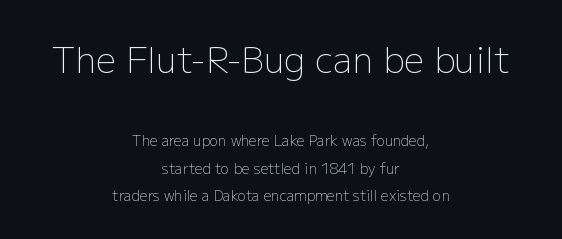
Q: Is the text bold? A: No.
Q: Is the text italic (slanted)? A: No, it is upright.
Q: Is the typeface a serif or a sans-serif typeface? A: Sans-serif.
Q: Is the text underlined? A: No.
Q: How is the paragraph aligned? A: Centered.
Q: Is the spacing between letters normal or unusually wide? A: Normal.
Q: Is the spacing between lines tight, normal or loose? A: Loose.
Q: Which block of text is set in a larger size, the first (top) or the second (bottom)? A: The first (top) one.
Q: Width (condensed, normal, or wide)? A: Normal.
Q: Stroke contrast? A: Low.
Q: x-height? A: Medium.
Q: Monospaced? A: No.
